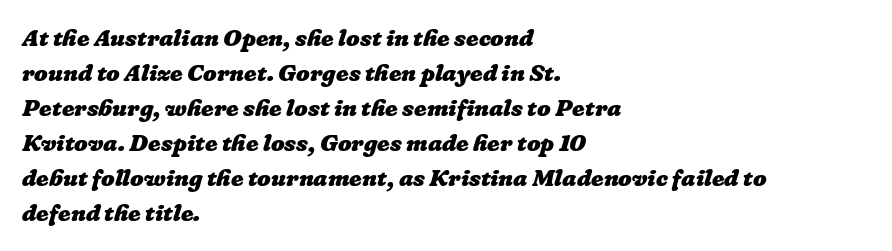
{"bold": "yes", "underline": "no", "align": "left", "line_spacing": "normal", "line_spacing_ratio": 1.46, "letter_spacing": "normal", "letter_spacing_em": 0.0, "glyph_px": 24}
